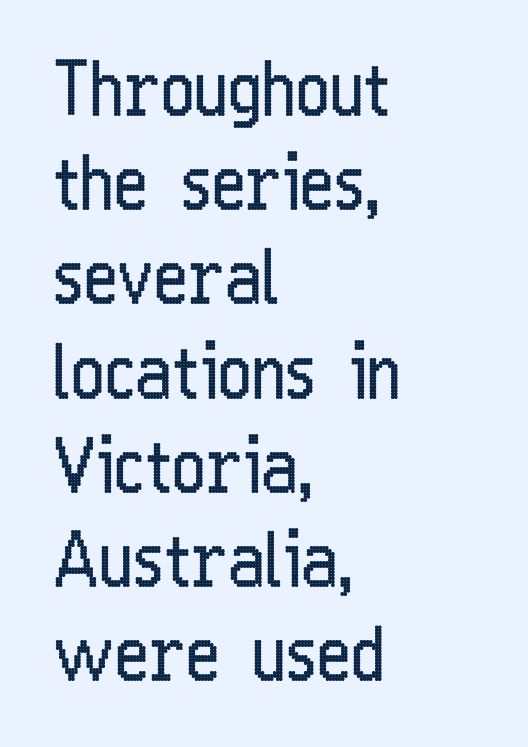
Q: Is the text bold? A: No.
Q: Is the text italic (slanted)? A: No, it is upright.
Q: Is the typeface a serif or a sans-serif typeface? A: Sans-serif.
Q: Is the text underlined? A: No.
Q: How is the paragraph aligned? A: Left-aligned.
Q: Is the spacing between letters normal or unusually wide? A: Normal.
Q: Is the spacing between lines tight, normal or loose? A: Normal.
Q: Width (condensed, normal, or wide)? A: Condensed.
Q: Stroke contrast? A: Low.
Q: x-height? A: Medium.
Q: Monospaced? A: No.
